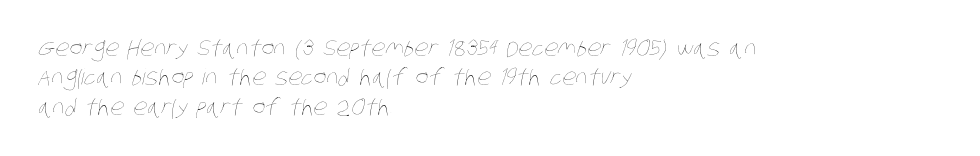
Q: Is the text bold? A: No.
Q: Is the text underlined? A: No.
Q: How is the paragraph aligned? A: Left-aligned.
Q: Is the spacing between letters normal or unusually wide? A: Normal.
Q: Is the spacing between lines tight, normal or loose? A: Normal.
